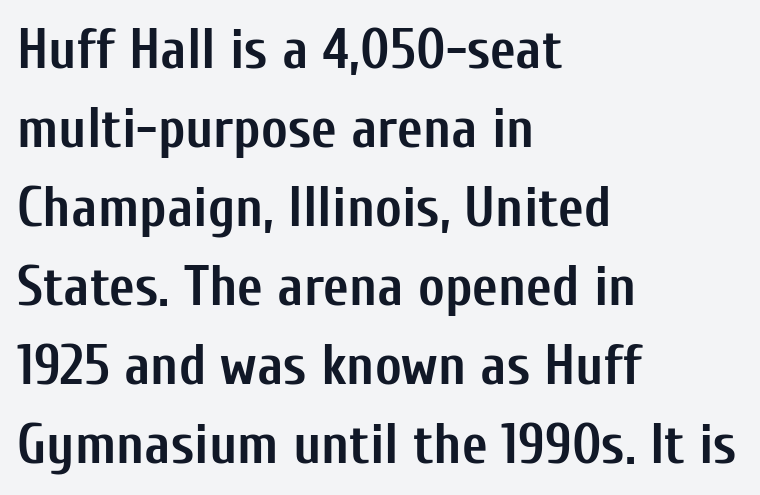
Q: Is the text bold? A: Yes.
Q: Is the text italic (slanted)? A: No, it is upright.
Q: Is the typeface a serif or a sans-serif typeface? A: Sans-serif.
Q: Is the text underlined? A: No.
Q: How is the paragraph aligned? A: Left-aligned.
Q: Is the spacing between letters normal or unusually wide? A: Normal.
Q: Is the spacing between lines tight, normal or loose? A: Normal.
Q: Width (condensed, normal, or wide)? A: Condensed.
Q: Stroke contrast? A: Low.
Q: x-height? A: Medium.
Q: Monospaced? A: No.
